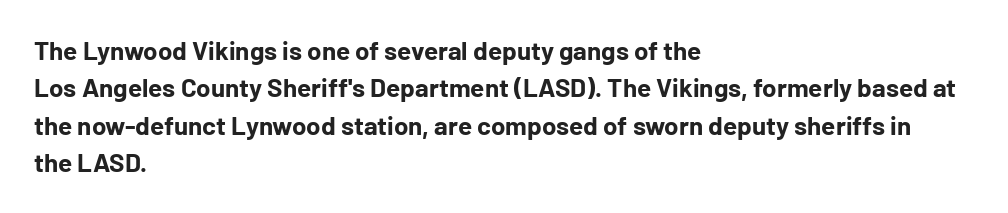
When letters stand straight like this, we call the style roman or upright. A clean baseline with only descenders dipping below it. Horizontally, the lines are justified to the leading edge only. Is there much room between lines? A standard amount, neither cramped nor airy.
